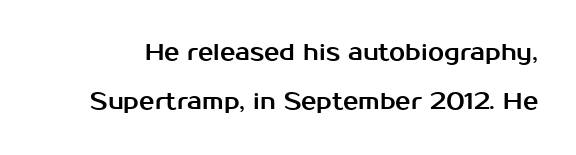
The image shows 23 px text type, upright; set loose line spacing (2.14x), normal letter spacing, not underlined.
